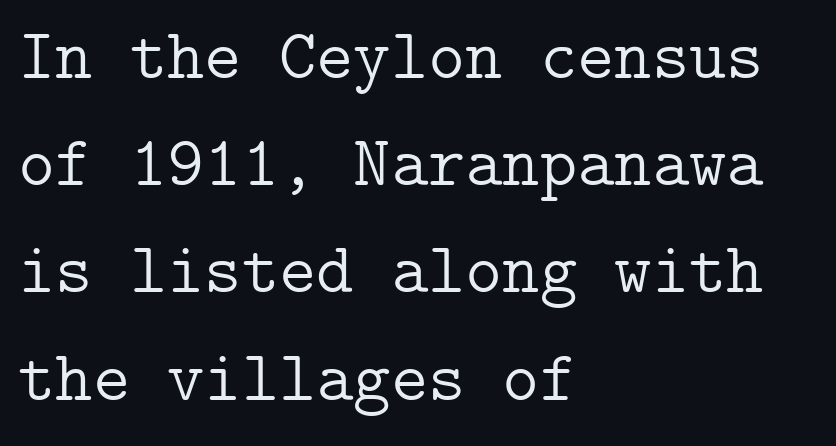
The image shows 71 px light serif type, upright; set left-aligned, normal line spacing (1.51x), normal letter spacing, not underlined; low stroke contrast and a medium x-height.
